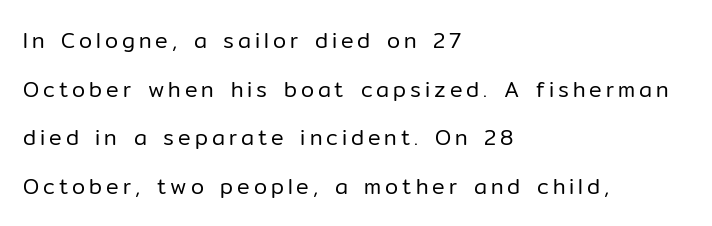
Q: Is the text bold? A: No.
Q: Is the text italic (slanted)? A: No, it is upright.
Q: Is the text underlined? A: No.
Q: How is the paragraph aligned? A: Left-aligned.
Q: Is the spacing between lines tight, normal or loose? A: Loose.
